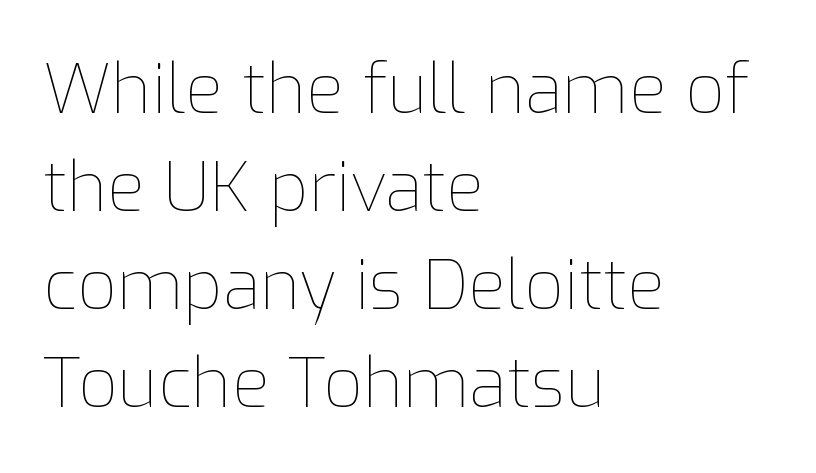
{"italic": "no", "bold": "no", "weight": "thin", "width": "normal", "stroke_contrast": "low", "x_height": "medium", "monospaced": "no", "underline": "no", "align": "left", "line_spacing": "normal", "line_spacing_ratio": 1.42, "letter_spacing": "normal", "letter_spacing_em": 0.0, "glyph_px": 69}
